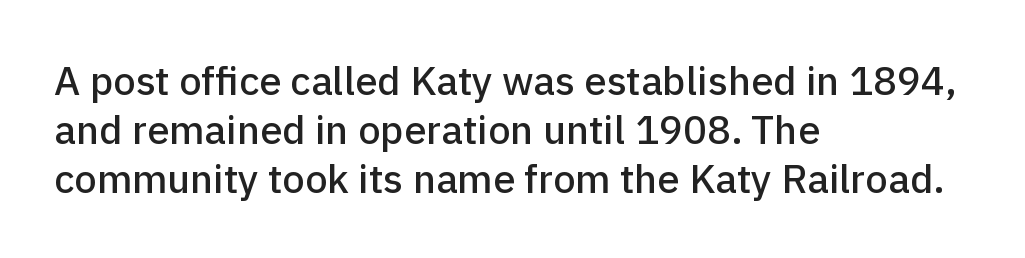
Q: Is the text italic (slanted)? A: No, it is upright.
Q: Is the typeface a serif or a sans-serif typeface? A: Sans-serif.
Q: Is the text underlined? A: No.
Q: How is the paragraph aligned? A: Left-aligned.
Q: Is the spacing between letters normal or unusually wide? A: Normal.
Q: Width (condensed, normal, or wide)? A: Normal.
Q: Stroke contrast? A: Low.
Q: x-height? A: Medium.
Q: Monospaced? A: No.
